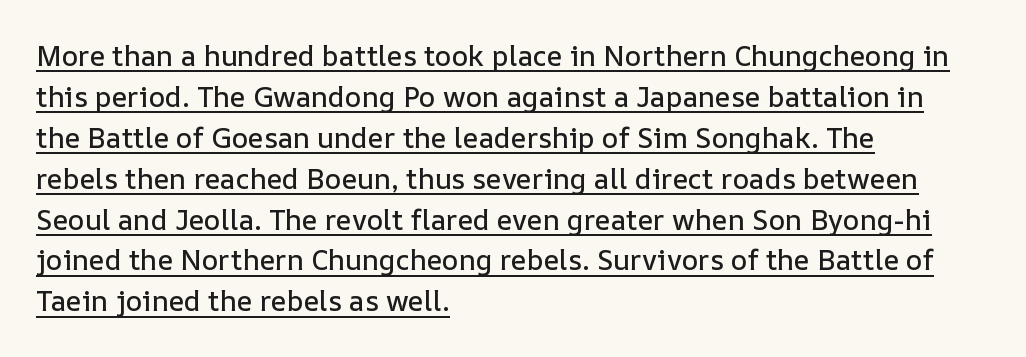
{"italic": "no", "width": "normal", "stroke_contrast": "low", "x_height": "medium", "monospaced": "no", "underline": "yes", "align": "left", "line_spacing": "normal", "line_spacing_ratio": 1.46, "letter_spacing": "normal", "letter_spacing_em": 0.0, "glyph_px": 28}
